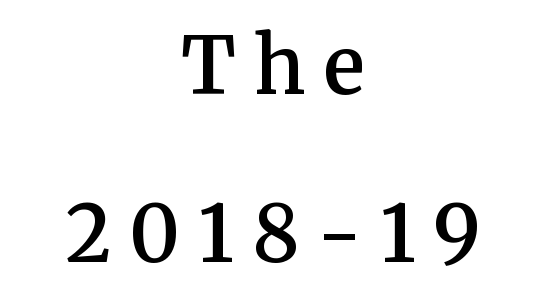
Q: Is the text bold? A: Semi-bold.
Q: Is the text italic (slanted)? A: No, it is upright.
Q: Is the typeface a serif or a sans-serif typeface? A: Serif.
Q: Is the text underlined? A: No.
Q: How is the paragraph aligned? A: Centered.
Q: Is the spacing between letters normal or unusually wide? A: Unusually wide.
Q: Is the spacing between lines tight, normal or loose? A: Loose.
Q: Width (condensed, normal, or wide)? A: Normal.
Q: Stroke contrast? A: Medium.
Q: x-height? A: Medium.
Q: Monospaced? A: No.
